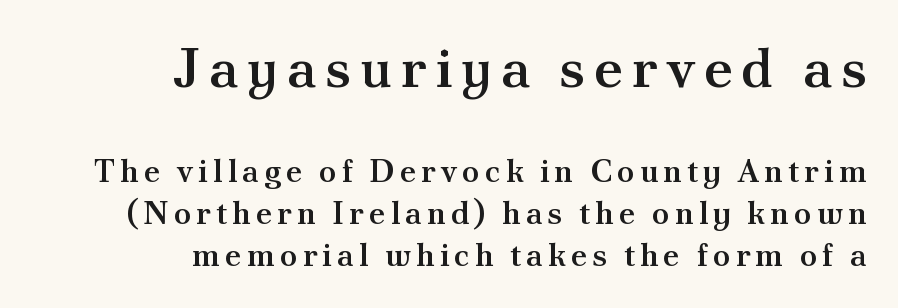
{"serif": "yes", "italic": "no", "bold": "semi", "weight": "semibold", "width": "normal", "stroke_contrast": "medium", "x_height": "small", "monospaced": "no", "underline": "no", "align": "right", "line_spacing": "normal", "line_spacing_ratio": 1.32, "larger_block": "first", "size_ratio": 1.75, "glyph_px": 56}
